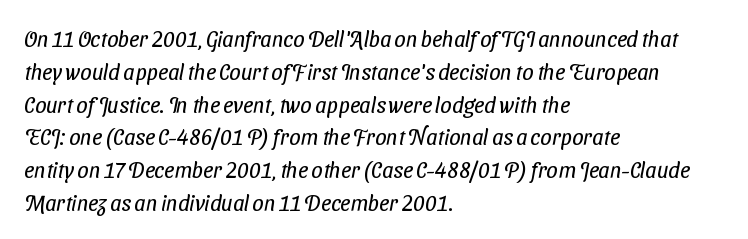
The space directly below the letters is spotless. Horizontal alignment here is leftward, the default for most running prose. This sample keeps an unexceptional amount of space between lines. Compared with typical body copy, the letter spacing here is the same. No extra ink here — the face is not bold.
